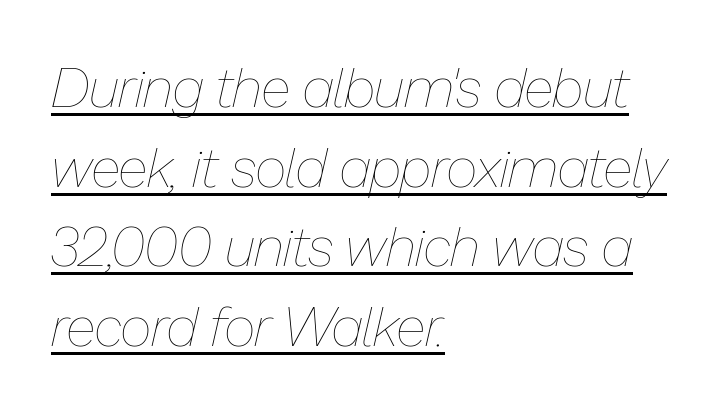
{"italic": "yes", "lean": "right", "slant_degrees": 13, "bold": "no", "weight": "thin", "width": "normal", "stroke_contrast": "low", "x_height": "medium", "monospaced": "no", "underline": "yes", "align": "left", "line_spacing": "normal", "line_spacing_ratio": 1.45, "letter_spacing": "normal", "letter_spacing_em": 0.0, "glyph_px": 55}
